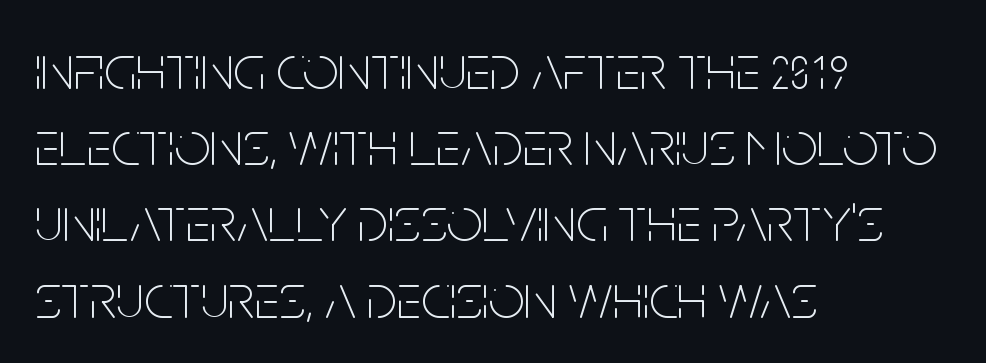
{"serif": "no", "italic": "no", "bold": "no", "weight": "thin", "width": "condensed", "stroke_contrast": "low", "x_height": "large", "monospaced": "no", "underline": "no", "align": "left", "line_spacing_ratio": 1.21, "letter_spacing": "normal", "letter_spacing_em": 0.0, "glyph_px": 63}
